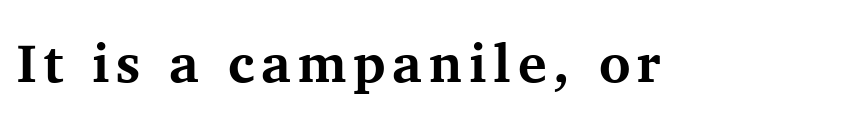
{"serif": "yes", "italic": "no", "bold": "yes", "weight": "bold", "width": "normal", "stroke_contrast": "medium", "x_height": "medium", "monospaced": "no", "underline": "no", "glyph_px": 54}
